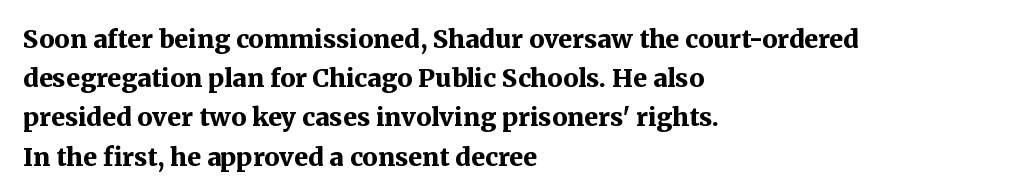
{"italic": "no", "bold": "yes", "underline": "no", "align": "left", "line_spacing": "normal", "line_spacing_ratio": 1.57, "letter_spacing": "normal", "letter_spacing_em": 0.0, "glyph_px": 25}
